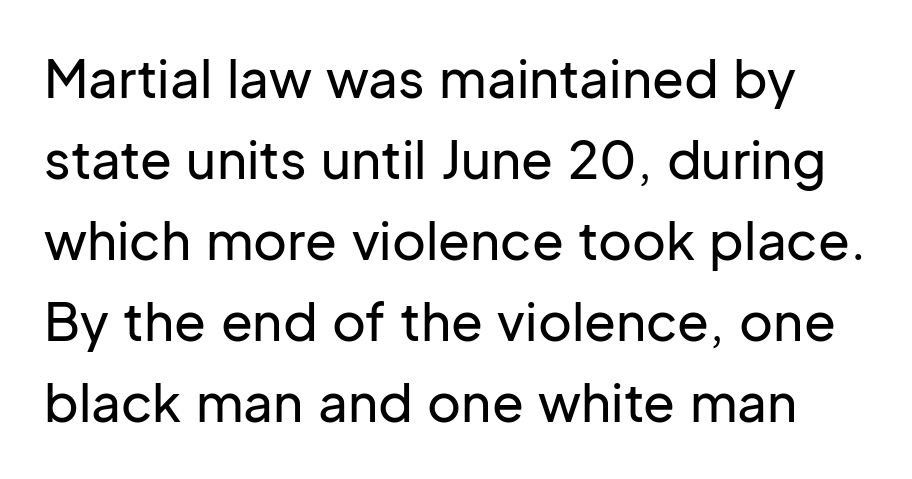
No italicization has been applied; the sample stays upright. Each letter's strokes conclude bluntly, with no projecting serifs. This rendering features lettering with no underline. The passage shown stacks its lines at a standard gap.
